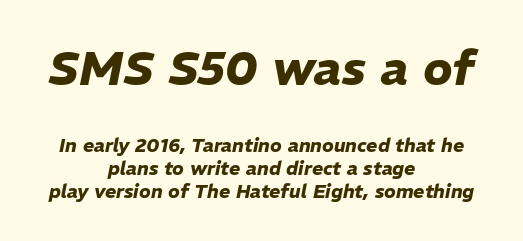
The image shows 48 px heavy type, italic (leaning right); set centered, line spacing 1.2x, normal letter spacing, not underlined; the first (top) block is 2.53x larger; low stroke contrast and a medium x-height.
